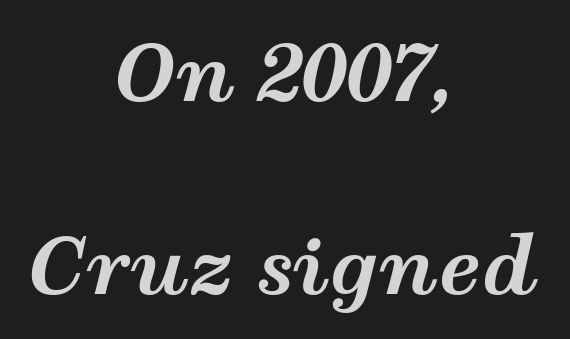
Q: Is the text bold? A: Yes.
Q: Is the text italic (slanted)? A: Yes, it leans right by about 12 degrees.
Q: Is the text underlined? A: No.
Q: How is the paragraph aligned? A: Centered.
Q: Is the spacing between letters normal or unusually wide? A: Normal.
Q: Is the spacing between lines tight, normal or loose? A: Loose.
Q: Width (condensed, normal, or wide)? A: Wide.
Q: Stroke contrast? A: Medium.
Q: x-height? A: Medium.
Q: Monospaced? A: No.
